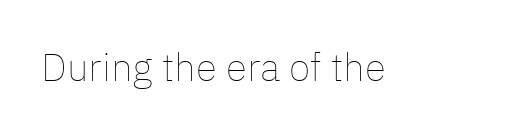
Q: Is the text bold? A: No.
Q: Is the text italic (slanted)? A: No, it is upright.
Q: Is the text underlined? A: No.
Q: Is the spacing between letters normal or unusually wide? A: Normal.
Q: Width (condensed, normal, or wide)? A: Normal.
Q: Stroke contrast? A: Low.
Q: x-height? A: Medium.
Q: Monospaced? A: No.
